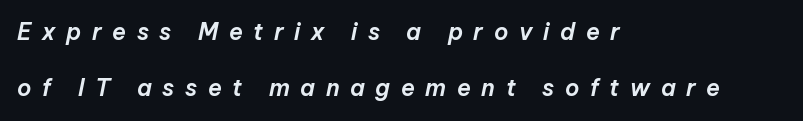
Q: Is the text italic (slanted)? A: Yes, it leans right by about 12 degrees.
Q: Is the text underlined? A: No.
Q: How is the paragraph aligned? A: Left-aligned.
Q: Is the spacing between letters normal or unusually wide? A: Unusually wide.
Q: Is the spacing between lines tight, normal or loose? A: Loose.
